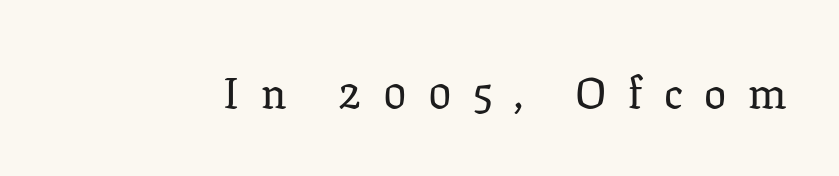
{"serif": "yes", "italic": "no", "width": "normal", "stroke_contrast": "low", "x_height": "medium", "monospaced": "no", "underline": "no", "letter_spacing": "wide", "letter_spacing_em": 0.49, "glyph_px": 44}
